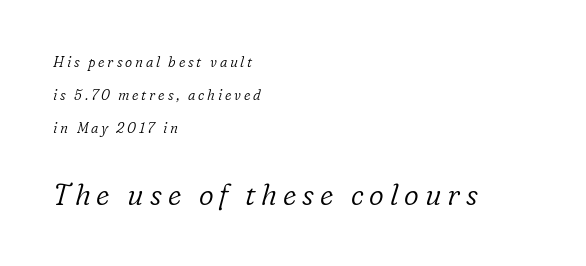
{"serif": "yes", "italic": "yes", "lean": "right", "slant_degrees": 16, "bold": "no", "weight": "light", "width": "normal", "stroke_contrast": "low", "x_height": "medium", "monospaced": "no", "underline": "no", "align": "left", "line_spacing": "loose", "line_spacing_ratio": 2.37, "letter_spacing": "wide", "letter_spacing_em": 0.2, "larger_block": "second", "size_ratio": 2.07, "glyph_px": 29}
